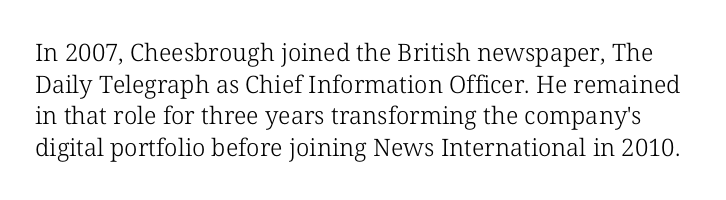
Q: Is the text bold? A: No.
Q: Is the text italic (slanted)? A: No, it is upright.
Q: Is the text underlined? A: No.
Q: Is the spacing between letters normal or unusually wide? A: Normal.
Q: Is the spacing between lines tight, normal or loose? A: Normal.
